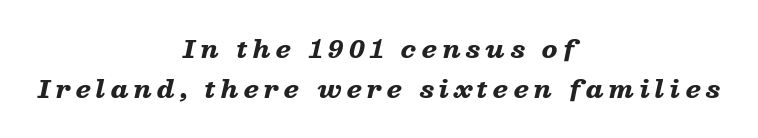
What's the leading like? Ordinary, nothing unusual. Italic? Definitely — the glyphs are oblique. Visually the block forms a symmetrical silhouette, jagged on both flanks. Its strokes are broad and dark, the hallmark of bold type.
